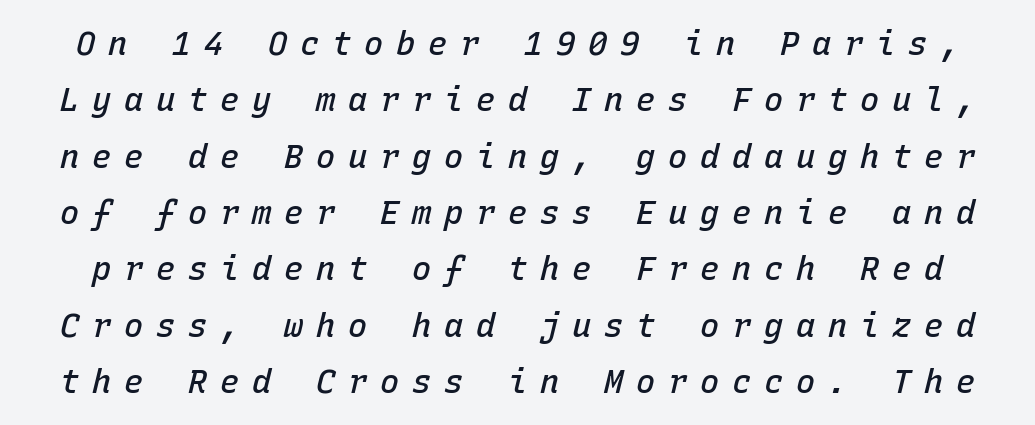
The image shows 32 px semibold type, italic (leaning right), monospaced; set line spacing 1.76x, unusually wide letter spacing (+0.4 em), not underlined; low stroke contrast and a medium x-height.
